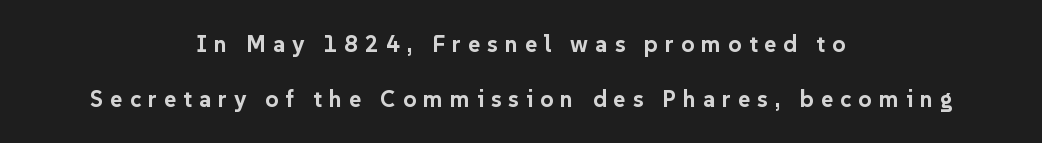
The image shows 23 px bold type, upright; set centered, loose line spacing (2.38x), unusually wide letter spacing (+0.31 em), not underlined.
